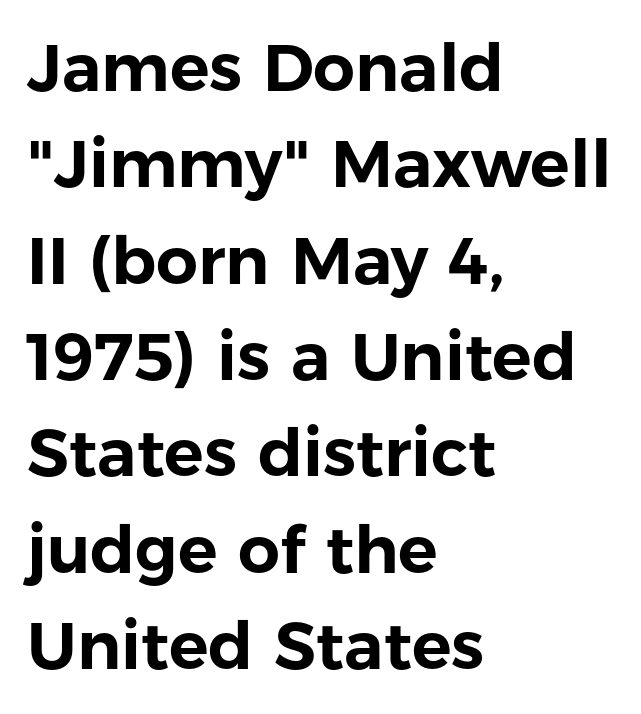
{"serif": "no", "italic": "no", "width": "normal", "stroke_contrast": "low", "x_height": "medium", "monospaced": "no", "underline": "no", "align": "left", "line_spacing": "normal", "line_spacing_ratio": 1.46, "letter_spacing": "normal", "letter_spacing_em": 0.0, "glyph_px": 66}
